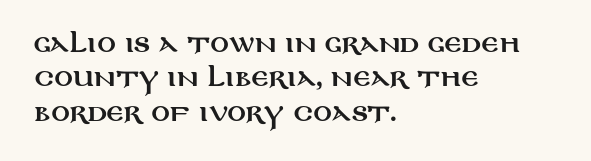
Q: Is the text italic (slanted)? A: No, it is upright.
Q: Is the text underlined? A: No.
Q: How is the paragraph aligned? A: Left-aligned.
Q: Is the spacing between letters normal or unusually wide? A: Normal.
Q: Is the spacing between lines tight, normal or loose? A: Normal.
